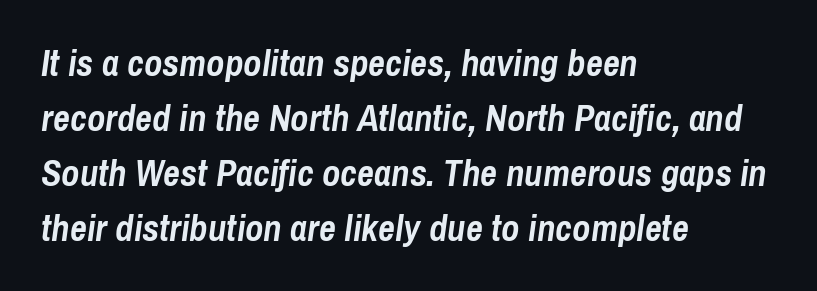
Q: Is the text bold? A: Yes.
Q: Is the text italic (slanted)? A: Yes, it leans right by about 8 degrees.
Q: Is the text underlined? A: No.
Q: How is the paragraph aligned? A: Left-aligned.
Q: Is the spacing between letters normal or unusually wide? A: Normal.
Q: Is the spacing between lines tight, normal or loose? A: Normal.
Q: Width (condensed, normal, or wide)? A: Condensed.
Q: Stroke contrast? A: Low.
Q: x-height? A: Medium.
Q: Monospaced? A: No.
